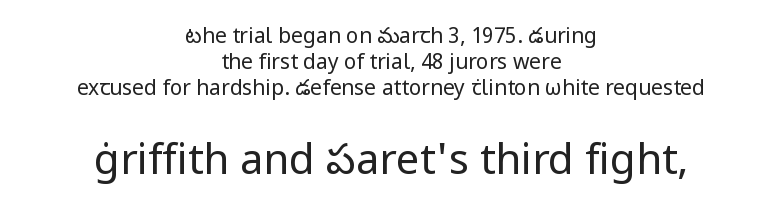
Italic: no, the glyphs are upright roman. Notice how the passage keeps no hard edge, just a central spine. The weight would be labelled regular, book, light, or lighter still. Anything drawn beneath the words? Only blank space.
